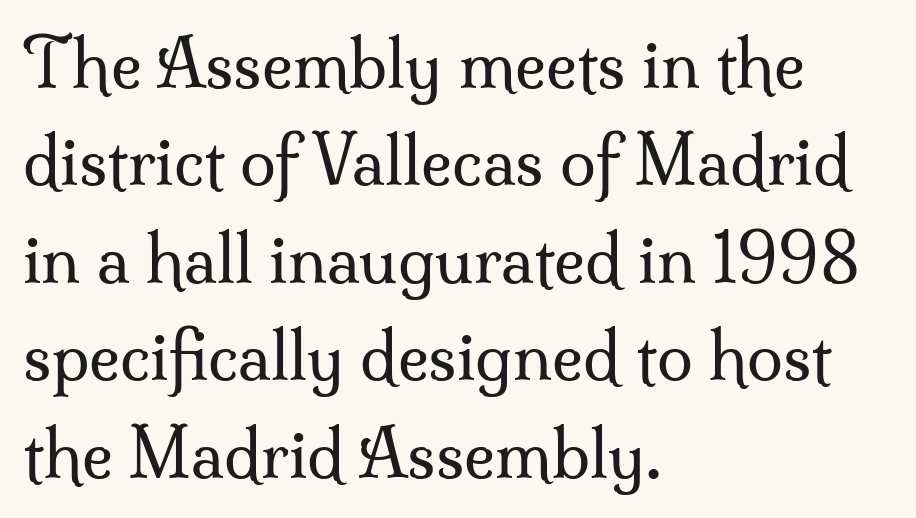
Q: Is the text bold? A: No.
Q: Is the text italic (slanted)? A: No, it is upright.
Q: Is the typeface a serif or a sans-serif typeface? A: Serif.
Q: Is the text underlined? A: No.
Q: How is the paragraph aligned? A: Left-aligned.
Q: Is the spacing between letters normal or unusually wide? A: Normal.
Q: Is the spacing between lines tight, normal or loose? A: Normal.
Q: Width (condensed, normal, or wide)? A: Normal.
Q: Stroke contrast? A: Medium.
Q: x-height? A: Small.
Q: Monospaced? A: No.
